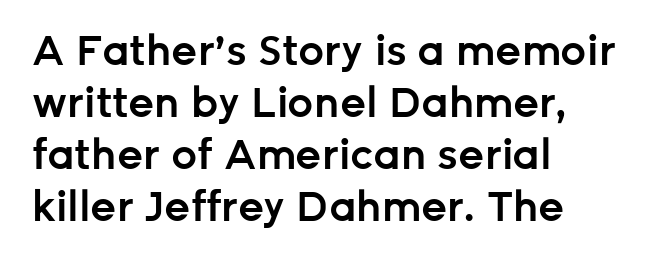
{"serif": "no", "italic": "no", "bold": "semi", "weight": "semibold", "width": "normal", "stroke_contrast": "low", "x_height": "medium", "monospaced": "no", "underline": "no", "align": "left", "line_spacing": "normal", "line_spacing_ratio": 1.27, "letter_spacing": "normal", "letter_spacing_em": 0.0, "glyph_px": 41}
